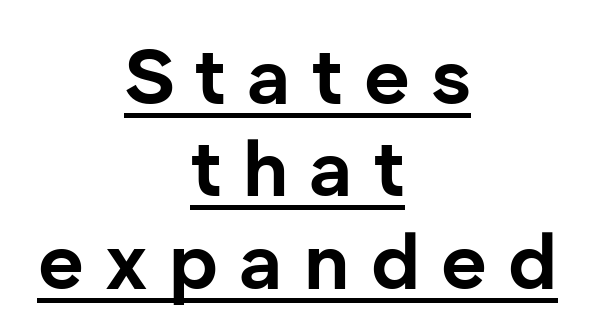
{"serif": "no", "italic": "no", "bold": "yes", "weight": "bold", "width": "normal", "stroke_contrast": "low", "x_height": "medium", "monospaced": "no", "underline": "yes", "align": "center", "line_spacing_ratio": 1.17, "letter_spacing": "wide", "letter_spacing_em": 0.27, "glyph_px": 79}
